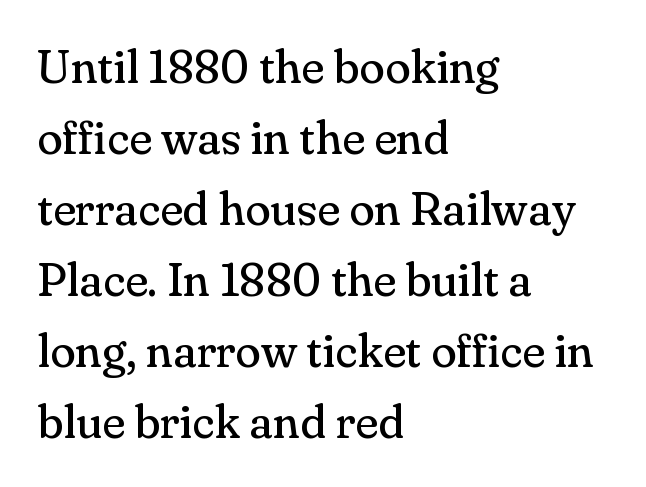
{"serif": "yes", "italic": "no", "bold": "no", "weight": "regular", "width": "normal", "stroke_contrast": "medium", "x_height": "small", "monospaced": "no", "underline": "no", "align": "left", "line_spacing": "normal", "line_spacing_ratio": 1.51, "letter_spacing": "normal", "letter_spacing_em": 0.0, "glyph_px": 47}
